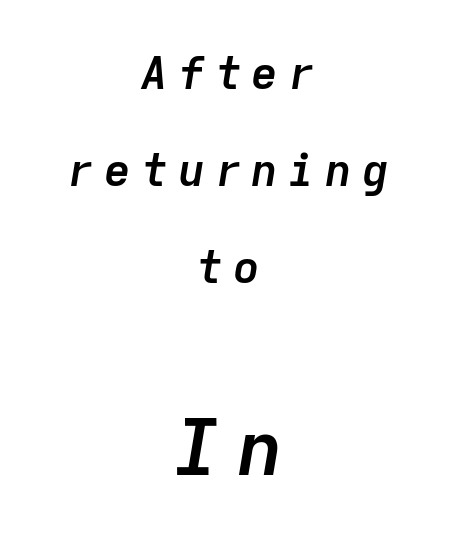
Q: Is the text bold? A: Yes.
Q: Is the text italic (slanted)? A: Yes, it leans right by about 9 degrees.
Q: Is the text underlined? A: No.
Q: How is the paragraph aligned? A: Centered.
Q: Is the spacing between letters normal or unusually wide? A: Unusually wide.
Q: Is the spacing between lines tight, normal or loose? A: Loose.
Q: Which block of text is set in a larger size, the first (top) or the second (bottom)? A: The second (bottom) one.
Q: Width (condensed, normal, or wide)? A: Normal.
Q: Stroke contrast? A: Low.
Q: x-height? A: Medium.
Q: Monospaced? A: Yes.
